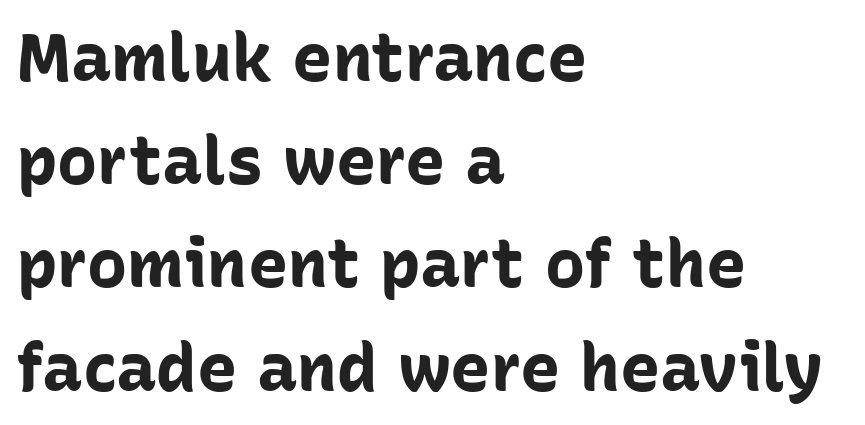
Q: Is the text bold? A: Yes.
Q: Is the text italic (slanted)? A: No, it is upright.
Q: Is the typeface a serif or a sans-serif typeface? A: Sans-serif.
Q: Is the text underlined? A: No.
Q: How is the paragraph aligned? A: Left-aligned.
Q: Is the spacing between letters normal or unusually wide? A: Normal.
Q: Is the spacing between lines tight, normal or loose? A: Normal.
Q: Width (condensed, normal, or wide)? A: Normal.
Q: Stroke contrast? A: Low.
Q: x-height? A: Medium.
Q: Monospaced? A: No.
